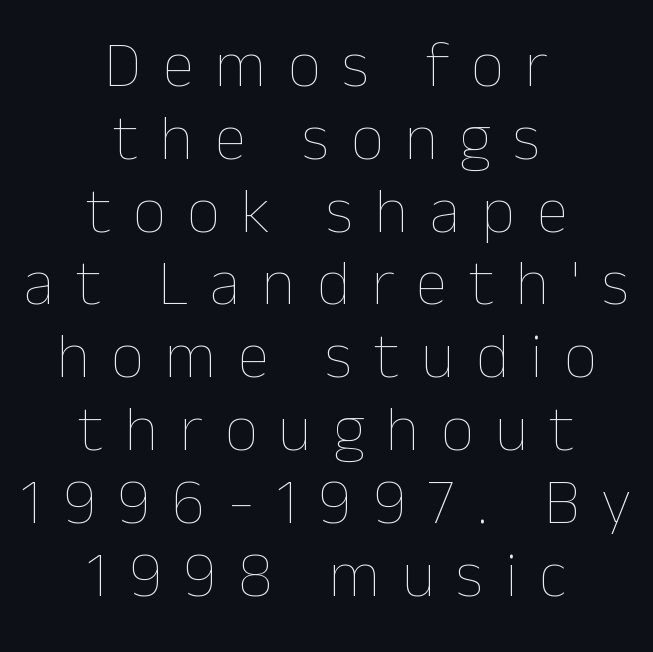
Q: Is the text bold? A: No.
Q: Is the text italic (slanted)? A: No, it is upright.
Q: Is the text underlined? A: No.
Q: How is the paragraph aligned? A: Centered.
Q: Is the spacing between letters normal or unusually wide? A: Unusually wide.
Q: Is the spacing between lines tight, normal or loose? A: Tight.
Q: Width (condensed, normal, or wide)? A: Normal.
Q: Stroke contrast? A: Low.
Q: x-height? A: Medium.
Q: Monospaced? A: No.
